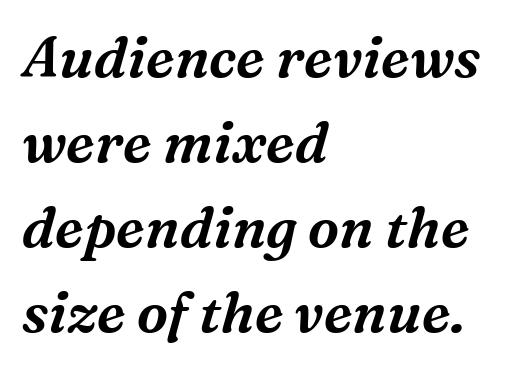
The image shows 56 px serif type, italic (leaning right); set left-aligned, normal line spacing (1.52x), normal letter spacing, not underlined; medium stroke contrast and a medium x-height.
